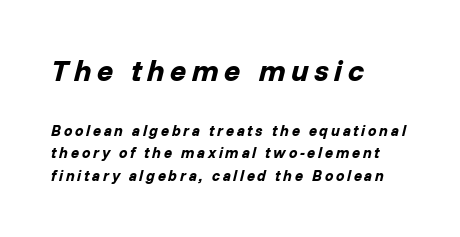
The image shows 30 px bold type, italic (leaning right); set left-aligned, normal line spacing (1.52x), not underlined; the first (top) block is 2.0x larger; low stroke contrast and a medium x-height.
